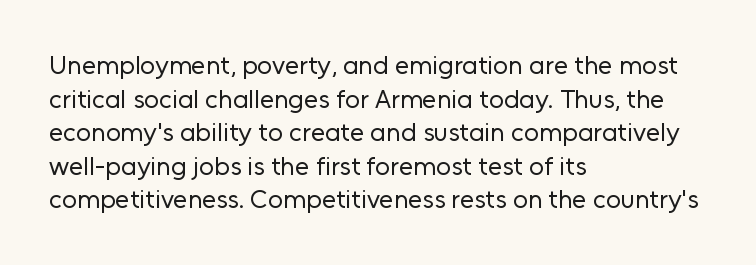
Q: Is the text bold? A: No.
Q: Is the text italic (slanted)? A: No, it is upright.
Q: Is the text underlined? A: No.
Q: How is the paragraph aligned? A: Left-aligned.
Q: Is the spacing between letters normal or unusually wide? A: Normal.
Q: Is the spacing between lines tight, normal or loose? A: Normal.
